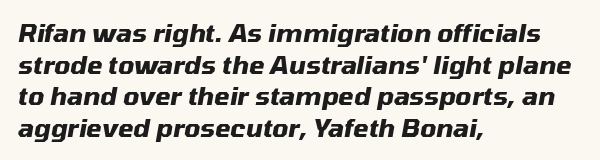
Emphasis by weight is at full strength: bold. Underlining? Definitely not there. The whole block is typeset with a tilt. A typesetter would call this zero additional tracking. A normal amount of white space separates one row of letters from the next. The lines are quadded left.
